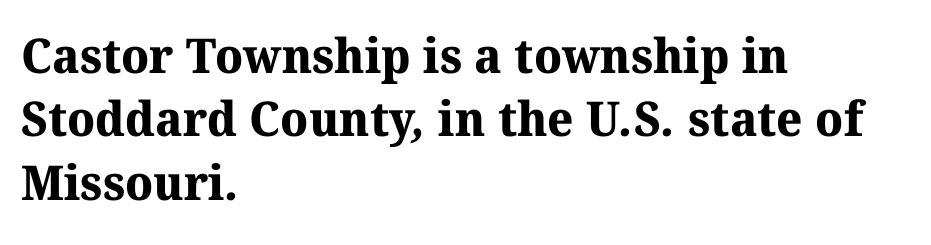
{"serif": "yes", "bold": "yes", "weight": "bold", "width": "normal", "stroke_contrast": "medium", "x_height": "medium", "monospaced": "no", "underline": "no", "align": "left", "line_spacing": "normal", "line_spacing_ratio": 1.32, "letter_spacing": "normal", "letter_spacing_em": 0.0, "glyph_px": 48}
